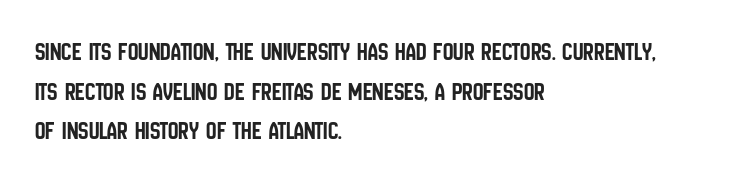
Q: Is the text italic (slanted)? A: No, it is upright.
Q: Is the text underlined? A: No.
Q: How is the paragraph aligned? A: Left-aligned.
Q: Is the spacing between letters normal or unusually wide? A: Normal.
Q: Is the spacing between lines tight, normal or loose? A: Normal.
